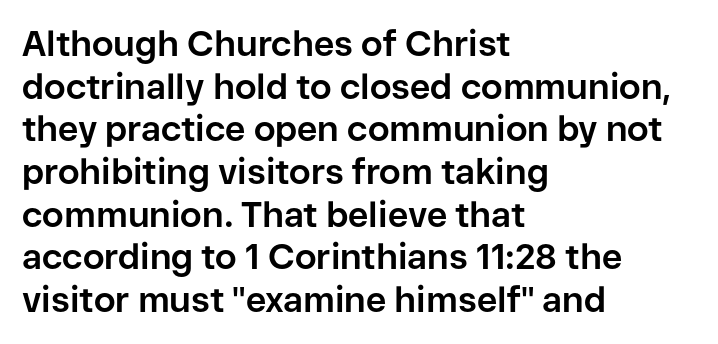
Q: Is the text bold? A: Yes.
Q: Is the text italic (slanted)? A: No, it is upright.
Q: Is the typeface a serif or a sans-serif typeface? A: Sans-serif.
Q: Is the text underlined? A: No.
Q: How is the paragraph aligned? A: Left-aligned.
Q: Is the spacing between letters normal or unusually wide? A: Normal.
Q: Width (condensed, normal, or wide)? A: Normal.
Q: Stroke contrast? A: Low.
Q: x-height? A: Medium.
Q: Monospaced? A: No.
